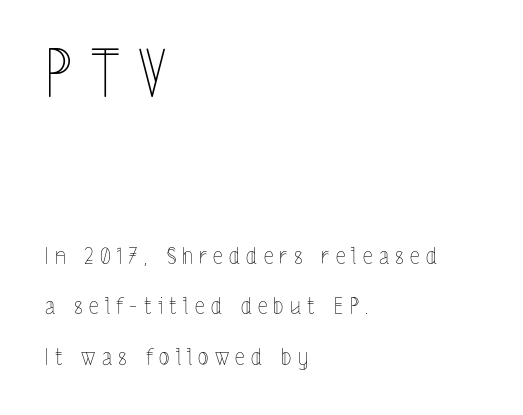
{"italic": "no", "bold": "no", "weight": "thin", "width": "condensed", "x_height": "medium", "monospaced": "no", "underline": "no", "align": "left", "line_spacing": "loose", "line_spacing_ratio": 2.29, "letter_spacing": "wide", "letter_spacing_em": 0.28, "larger_block": "first", "size_ratio": 2.95, "glyph_px": 65}
